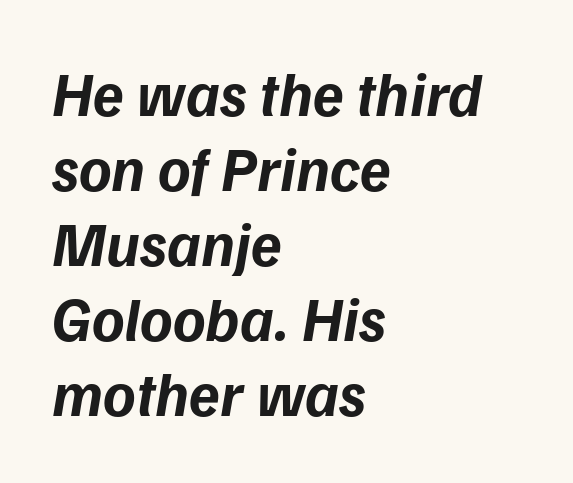
The gaps between neighbouring characters are ordinary and unremarkable. Left-aligned paragraph, ragged on the right. These lines are rendered in a variable-pitch font. Chunky letters — that's bold for sure. The face used here has a pronounced slope to its letters. Honestly, there is no underline to notice here at all.
